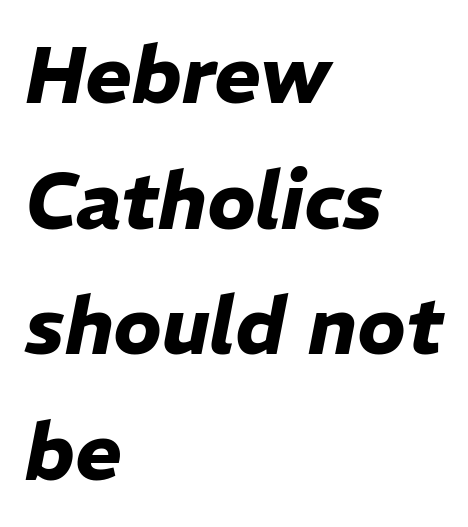
The image shows 79 px heavy type, italic (leaning right); set left-aligned, normal line spacing (1.59x), normal letter spacing, not underlined; low stroke contrast and a medium x-height.
